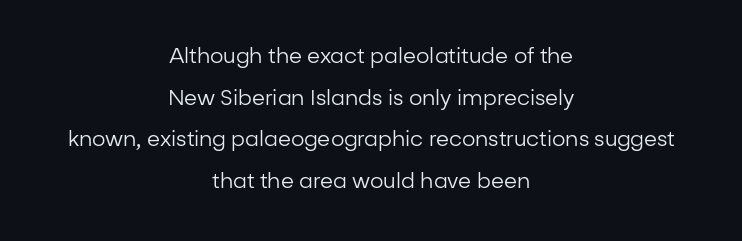
The font is comparable to plain body text, perhaps lighter. Each row of text sits above clean, open space. Teacher's note: observe the equal gaps on both sides — that is centered alignment. The specimen reads as upright at a glance.
